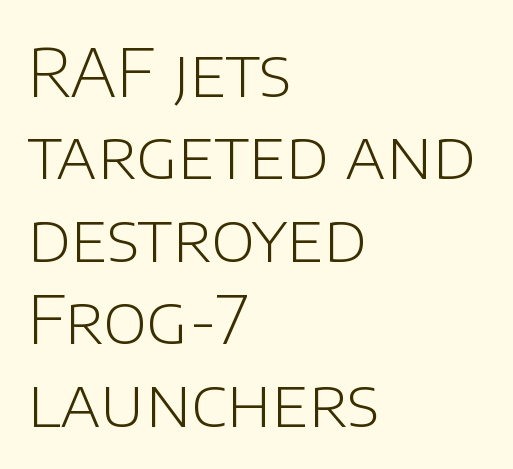
{"serif": "no", "italic": "no", "bold": "no", "weight": "light", "width": "normal", "stroke_contrast": "low", "x_height": "large", "monospaced": "no", "underline": "no", "align": "left", "line_spacing_ratio": 1.23, "letter_spacing": "normal", "letter_spacing_em": 0.0, "glyph_px": 67}
